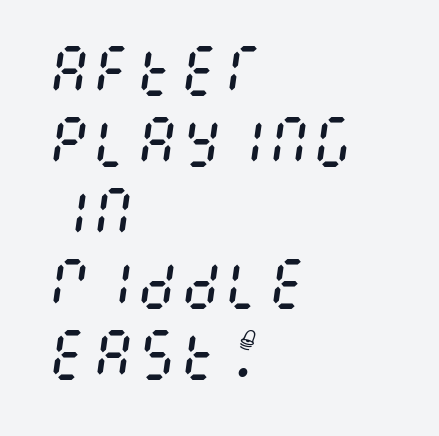
The image shows 55 px regular-weight, condensed type, italic (leaning right); set left-aligned, normal line spacing (1.29x), normal letter spacing, not underlined; medium stroke contrast and a large x-height.
